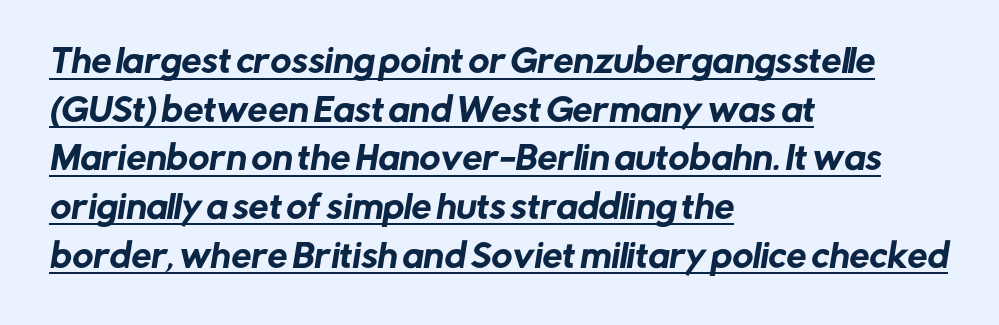
The image shows 32 px sans-serif type; set left-aligned, normal line spacing (1.52x), normal letter spacing, underlined; low stroke contrast and a medium x-height.
